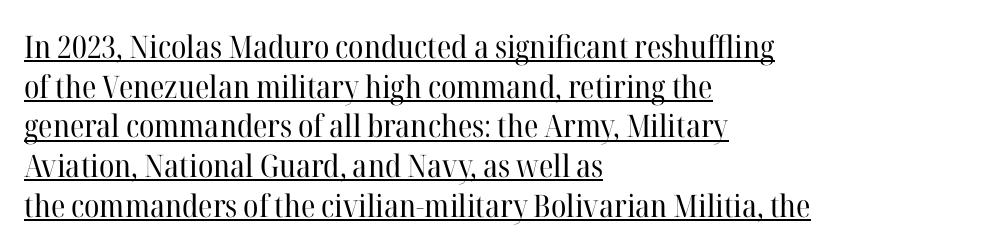
In CSS terms this would be text-align: left. The lettering stays uniformly vertical, giving the passage a roman look. These lines are rendered in a variable-pitch font. Quick note: underline on.
